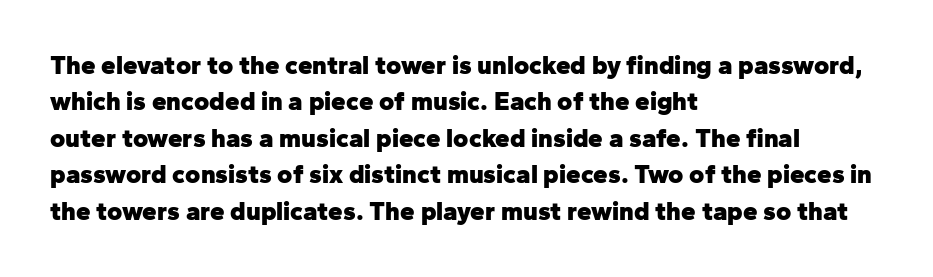
The image shows 26 px bold type, upright; set left-aligned, normal line spacing (1.4x), normal letter spacing, not underlined.
